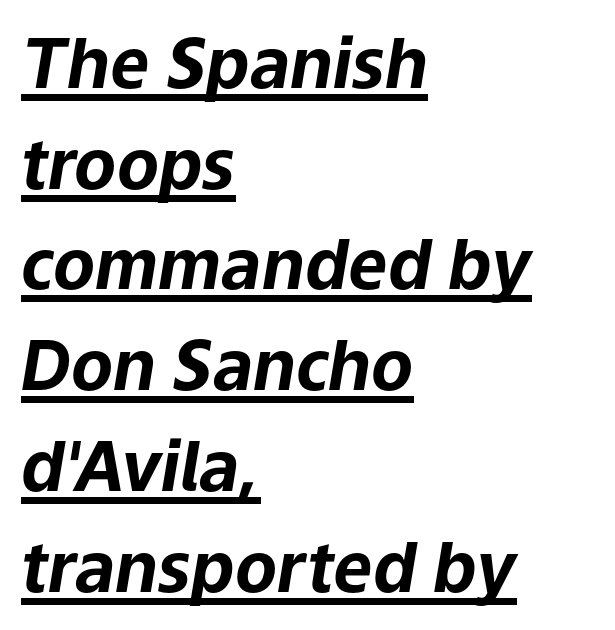
{"italic": "yes", "lean": "right", "slant_degrees": 9, "bold": "yes", "weight": "bold", "width": "normal", "stroke_contrast": "low", "x_height": "medium", "monospaced": "no", "underline": "yes", "align": "left", "line_spacing": "normal", "line_spacing_ratio": 1.46, "letter_spacing": "normal", "letter_spacing_em": 0.0, "glyph_px": 69}
